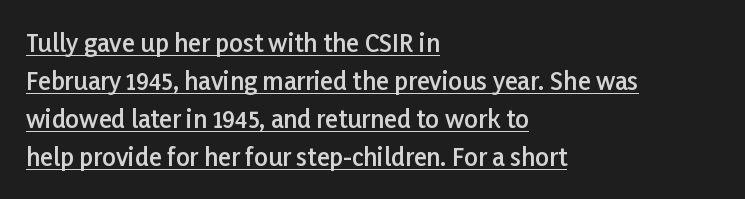
Q: Is the text bold? A: Semi-bold.
Q: Is the text italic (slanted)? A: No, it is upright.
Q: Is the text underlined? A: Yes.
Q: How is the paragraph aligned? A: Left-aligned.
Q: Is the spacing between letters normal or unusually wide? A: Normal.
Q: Is the spacing between lines tight, normal or loose? A: Normal.
